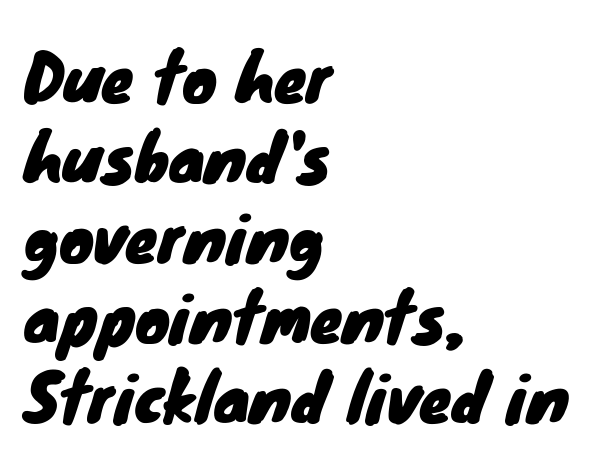
The image shows 65 px sans-serif type; set left-aligned, line spacing 1.23x, normal letter spacing, not underlined; low stroke contrast and a small x-height.
